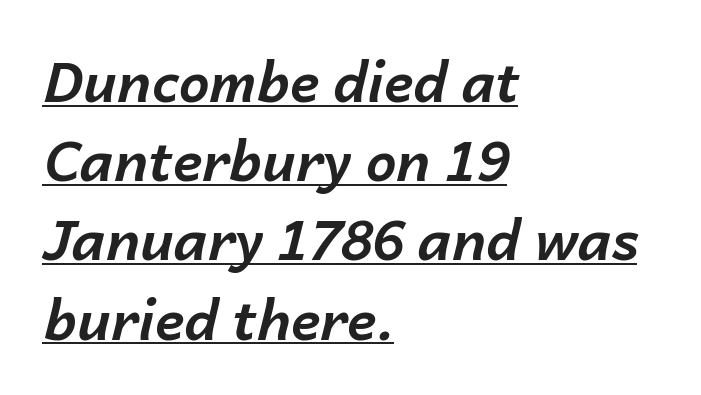
{"italic": "yes", "lean": "right", "slant_degrees": 14, "bold": "yes", "weight": "bold", "width": "normal", "stroke_contrast": "low", "x_height": "medium", "monospaced": "no", "underline": "yes", "align": "left", "line_spacing": "normal", "line_spacing_ratio": 1.44, "letter_spacing": "normal", "letter_spacing_em": 0.0, "glyph_px": 55}
